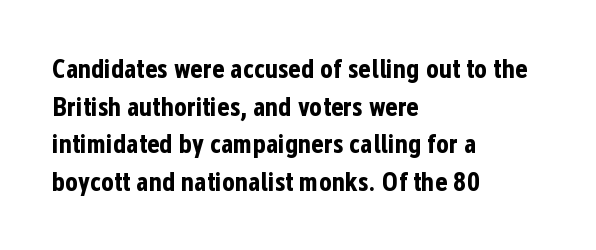
Q: Is the text bold? A: Yes.
Q: Is the text italic (slanted)? A: No, it is upright.
Q: Is the text underlined? A: No.
Q: How is the paragraph aligned? A: Left-aligned.
Q: Is the spacing between letters normal or unusually wide? A: Normal.
Q: Is the spacing between lines tight, normal or loose? A: Normal.
